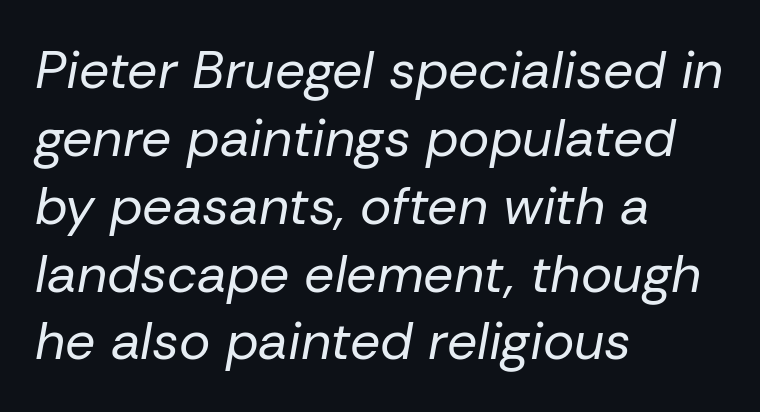
The image shows 53 px regular-weight type, italic (leaning right); set left-aligned, normal line spacing (1.28x), normal letter spacing, not underlined; low stroke contrast and a medium x-height.
